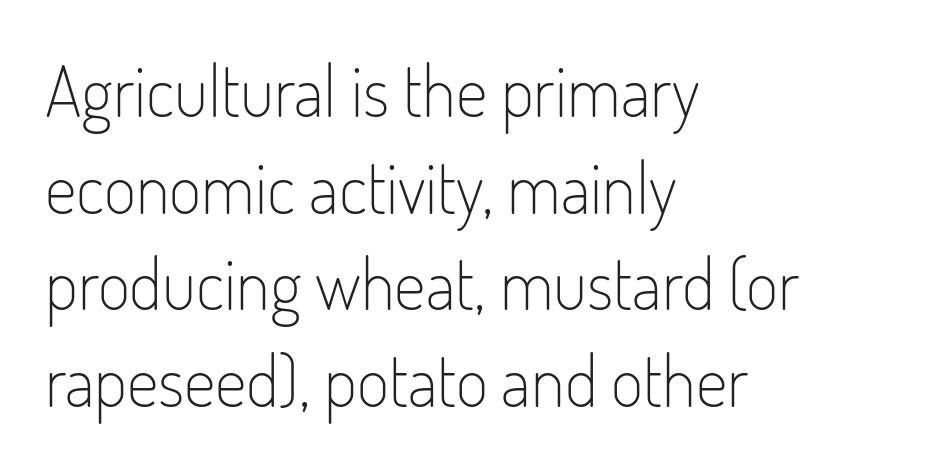
Short note: letters normally spaced. The cut favours lightness, reaching ordinary text weight at its darkest. Is there much room between lines? A standard amount, neither cramped nor airy. Does the type have serifs? No, each stem ends abruptly.
